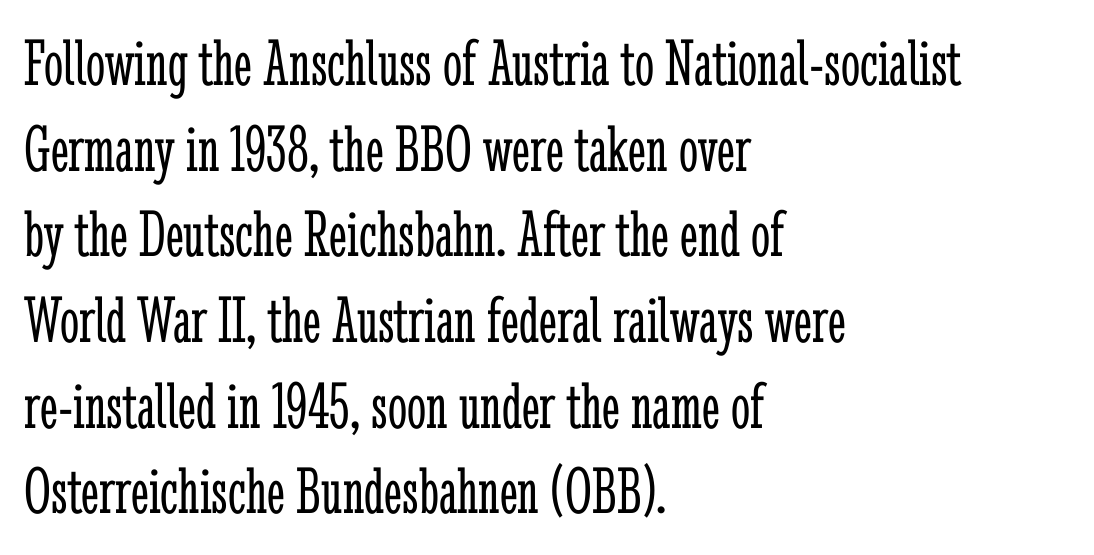
{"serif": "yes", "italic": "no", "bold": "no", "weight": "light", "width": "condensed", "stroke_contrast": "low", "x_height": "medium", "monospaced": "no", "underline": "no", "align": "left", "line_spacing": "normal", "line_spacing_ratio": 1.26, "letter_spacing": "normal", "letter_spacing_em": 0.0, "glyph_px": 68}
